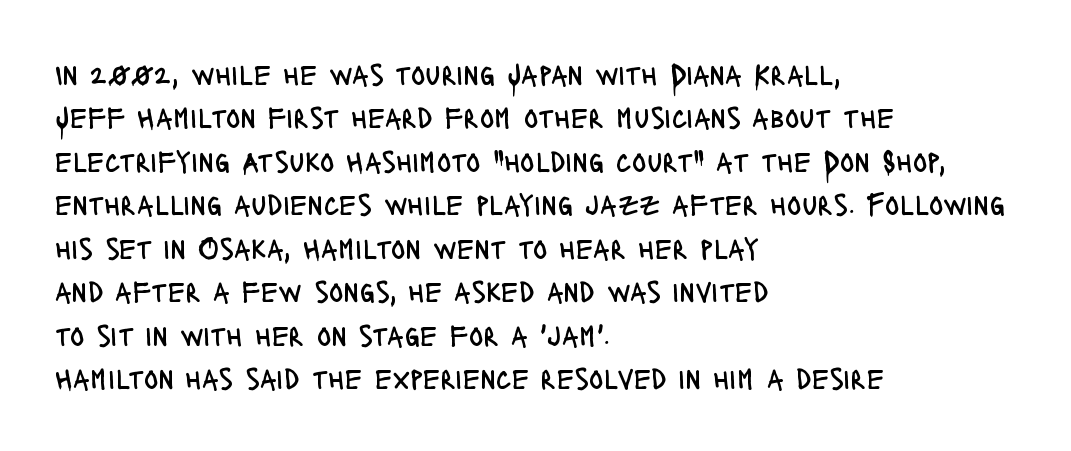
{"serif": "no", "italic": "no", "bold": "no", "weight": "regular", "width": "condensed", "stroke_contrast": "low", "x_height": "large", "monospaced": "no", "underline": "no", "align": "left", "line_spacing": "normal", "line_spacing_ratio": 1.45, "letter_spacing": "normal", "letter_spacing_em": 0.0, "glyph_px": 30}
